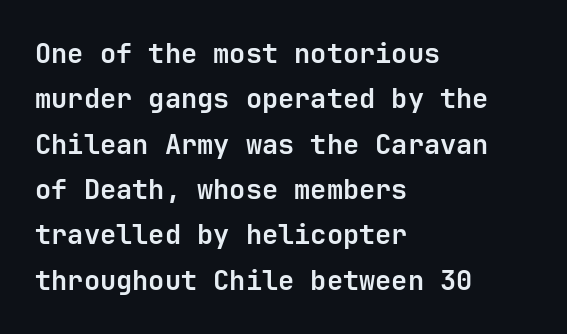
{"italic": "no", "bold": "yes", "underline": "no", "align": "left", "line_spacing": "normal", "line_spacing_ratio": 1.68, "letter_spacing": "normal", "letter_spacing_em": 0.0, "glyph_px": 27}
